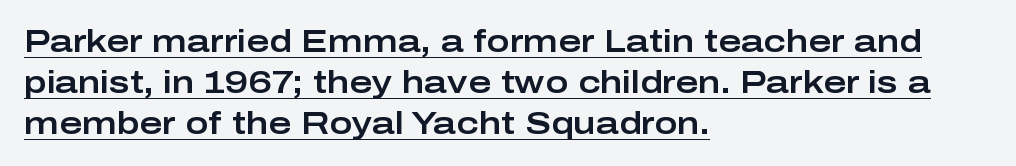
{"serif": "no", "italic": "no", "width": "wide", "stroke_contrast": "low", "x_height": "medium", "monospaced": "no", "underline": "yes", "align": "left", "line_spacing": "normal", "line_spacing_ratio": 1.33, "letter_spacing": "normal", "letter_spacing_em": 0.0, "glyph_px": 31}
